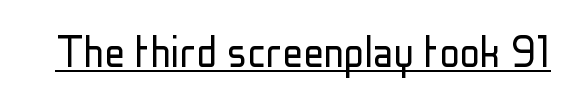
Weight: regular or lighter. Typographically, this falls in the sans-serif category. It's the straight-up-and-down kind of type. In terms of letterspacing, this is plain default setting. Note the varied advance widths — an 'i' is clearly narrower than an 'm'.
